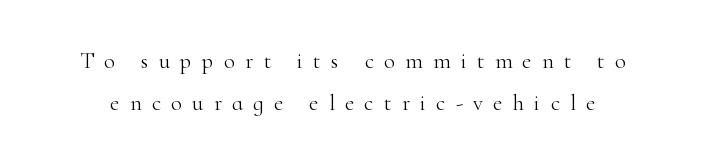
Only glyphs here, with clear space below each row. Heft: none added — not bold. Between one letter and the next there's a generous, obvious gap. Ordinary non-slanted type is in use.
